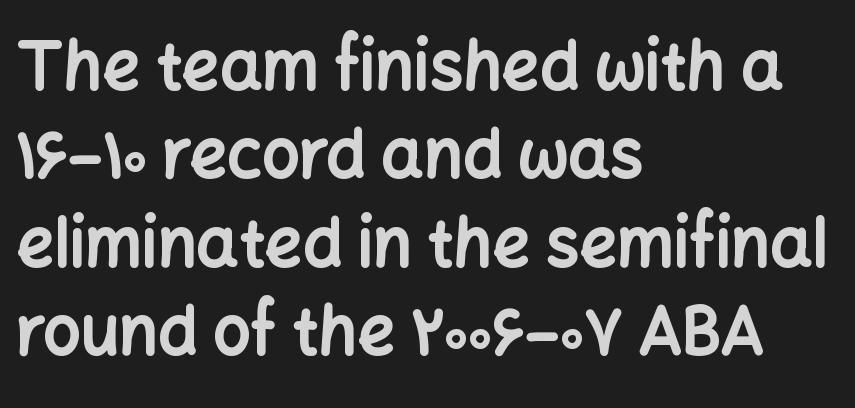
{"serif": "no", "italic": "no", "bold": "yes", "weight": "bold", "width": "normal", "stroke_contrast": "low", "x_height": "medium", "monospaced": "no", "underline": "no", "align": "left", "line_spacing": "normal", "line_spacing_ratio": 1.34, "letter_spacing": "normal", "letter_spacing_em": 0.0, "glyph_px": 66}
